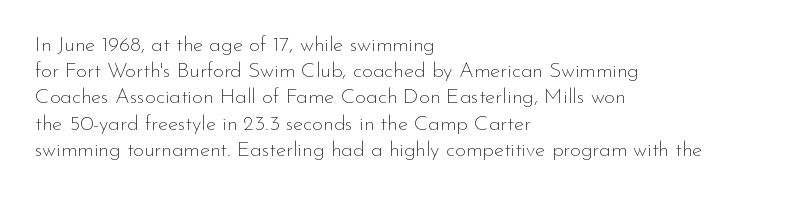
Does extra space separate the letters? No, they use regular spacing. Layout note: lines flush left. The area under the type is left untouched. This reads as an unemphasized weight, regular at the heaviest. This is roman type, the default non-slanted kind. Vertical spacing — default.
